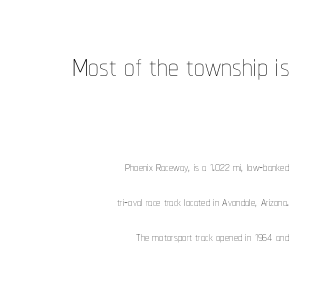
Nobody touched the tracking dial on this one. Is there much room between lines? Yes — plenty of vertical air separates them. You could not count columns in this text — the font is proportionally spaced. Stems here are at most as thick as an everyday book face. You can tell it's not italic because the verticals are truly vertical.
